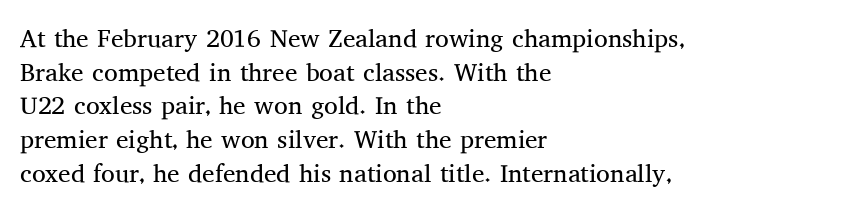
{"italic": "no", "bold": "no", "underline": "no", "align": "left", "line_spacing": "normal", "line_spacing_ratio": 1.35, "letter_spacing": "normal", "letter_spacing_em": 0.0, "glyph_px": 25}
